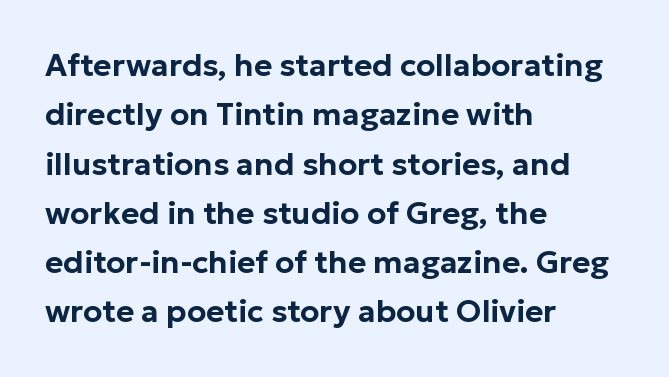
The image shows 31 px sans-serif type, upright; set left-aligned, normal line spacing (1.59x), normal letter spacing, not underlined; low stroke contrast and a medium x-height.
